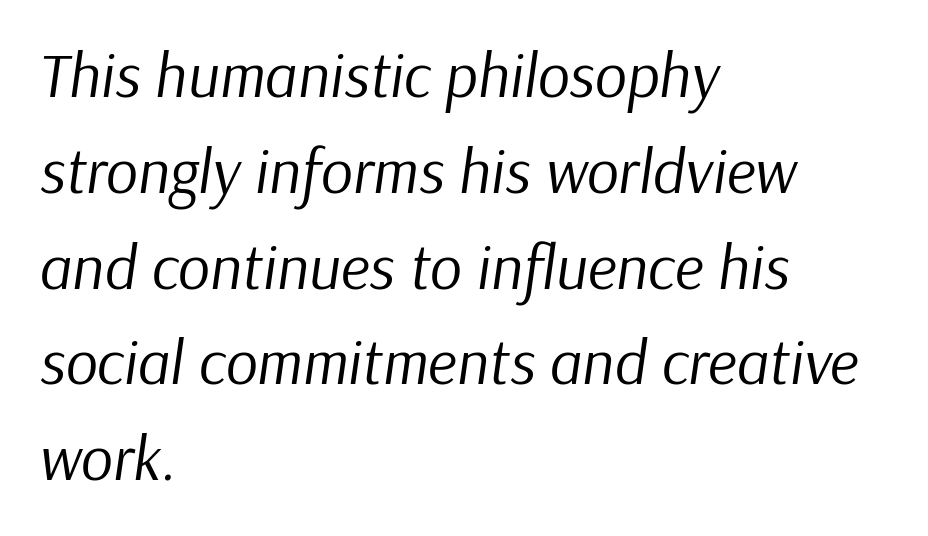
Q: Is the text bold? A: No.
Q: Is the text italic (slanted)? A: Yes, it leans right by about 9 degrees.
Q: Is the text underlined? A: No.
Q: How is the paragraph aligned? A: Left-aligned.
Q: Is the spacing between letters normal or unusually wide? A: Normal.
Q: Is the spacing between lines tight, normal or loose? A: Normal.
Q: Width (condensed, normal, or wide)? A: Normal.
Q: Stroke contrast? A: Low.
Q: x-height? A: Medium.
Q: Monospaced? A: No.
